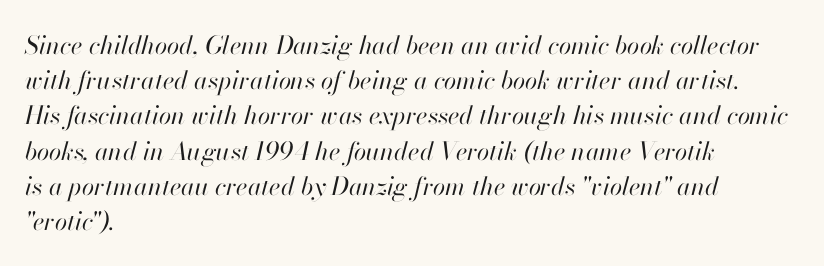
{"italic": "yes", "lean": "right", "slant_degrees": 13, "bold": "no", "underline": "no", "align": "left", "line_spacing": "normal", "line_spacing_ratio": 1.41, "letter_spacing": "normal", "letter_spacing_em": 0.0, "glyph_px": 25}
